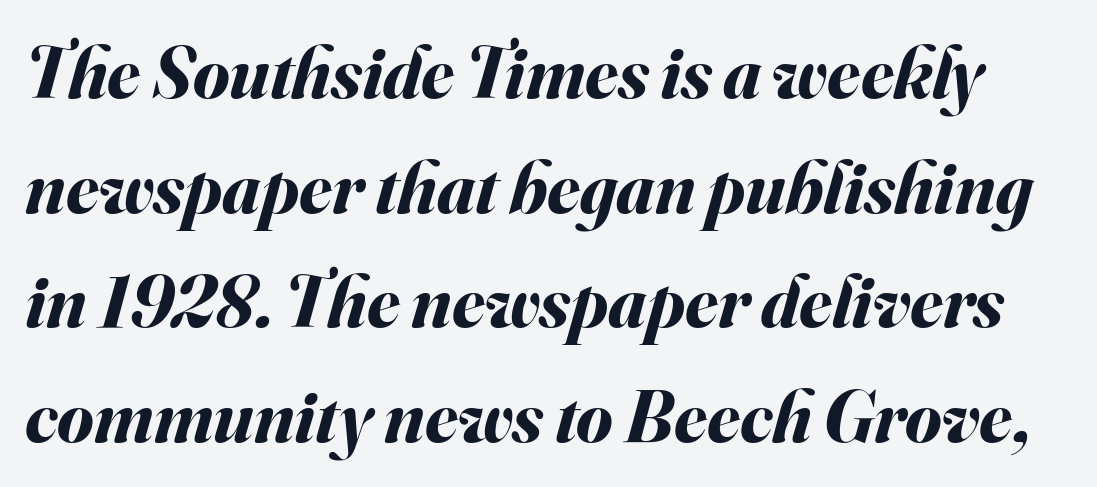
The image shows 74 px bold type, italic (leaning right); set normal line spacing (1.55x), normal letter spacing, not underlined; medium stroke contrast and a small x-height.
